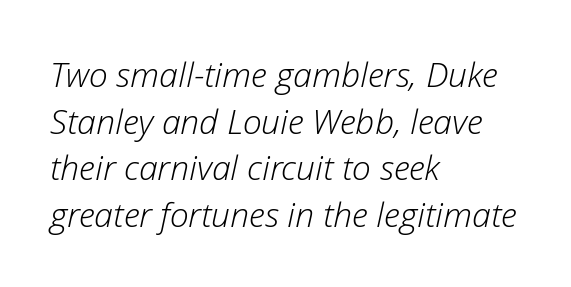
The image shows 34 px light type, italic (leaning right); set left-aligned, normal line spacing (1.37x), normal letter spacing, not underlined; low stroke contrast and a medium x-height.
